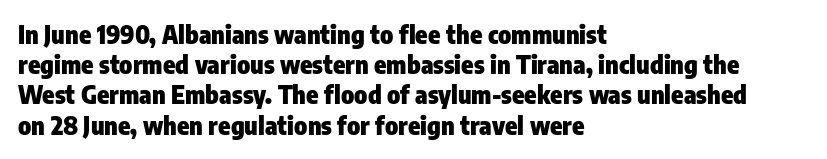
The image shows 25 px bold type, upright; set left-aligned, line spacing 1.21x, normal letter spacing, not underlined.
